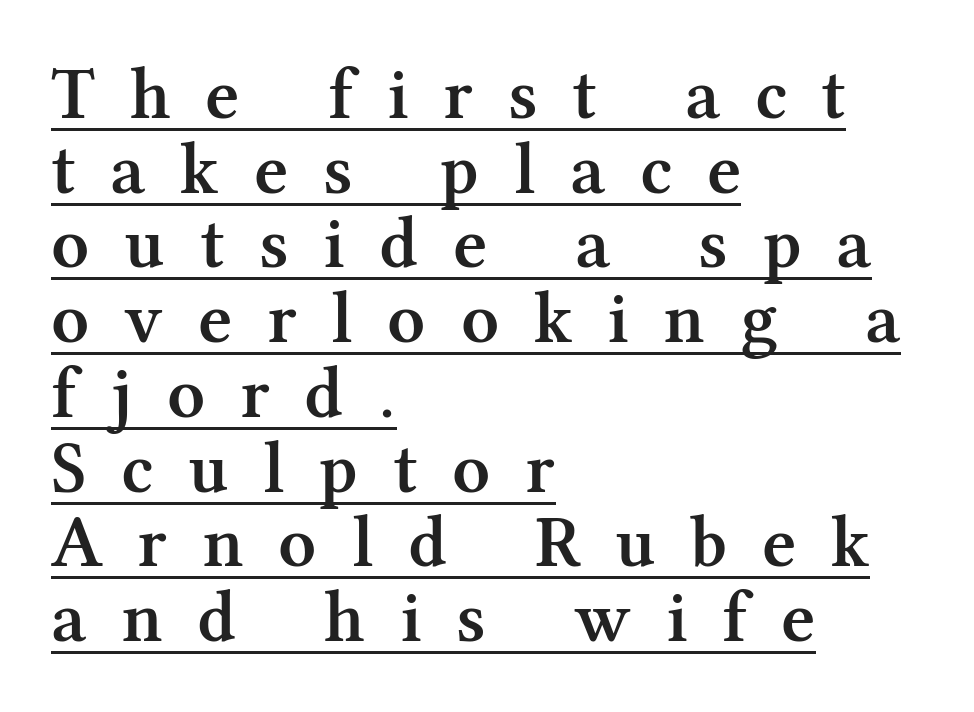
{"serif": "yes", "italic": "no", "bold": "semi", "weight": "semibold", "width": "normal", "stroke_contrast": "medium", "x_height": "medium", "monospaced": "no", "underline": "yes", "align": "left", "line_spacing": "tight", "line_spacing_ratio": 1.01, "letter_spacing": "wide", "letter_spacing_em": 0.47, "glyph_px": 74}
